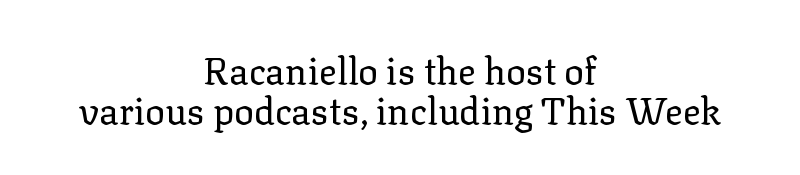
The image shows 37 px regular-weight serif type, upright; set centered, tight line spacing (1.07x), normal letter spacing, not underlined; low stroke contrast and a medium x-height.
